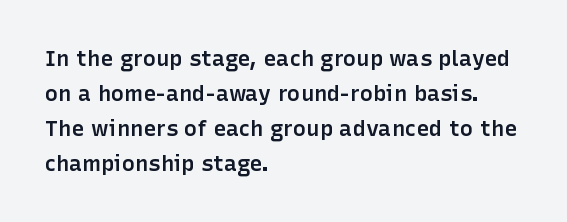
The image shows 22 px text type, upright; set left-aligned, normal line spacing (1.59x), normal letter spacing, not underlined.
